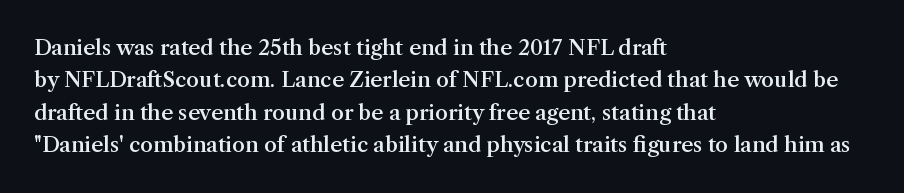
Italic? Not at all — the glyphs are vertical. Visually the block forms a straight wall on the left and a jagged coastline on the right. The horizontal fit of the characters is conventional and even. No word sits above an underline.
